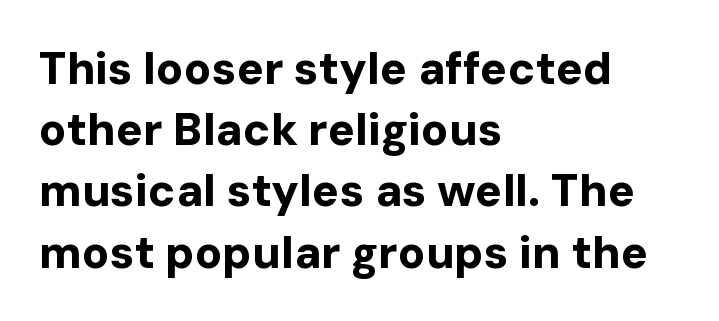
{"serif": "no", "italic": "no", "bold": "yes", "weight": "bold", "width": "normal", "stroke_contrast": "low", "x_height": "medium", "monospaced": "no", "underline": "no", "align": "left", "line_spacing": "normal", "line_spacing_ratio": 1.36, "letter_spacing": "normal", "letter_spacing_em": 0.0, "glyph_px": 45}
